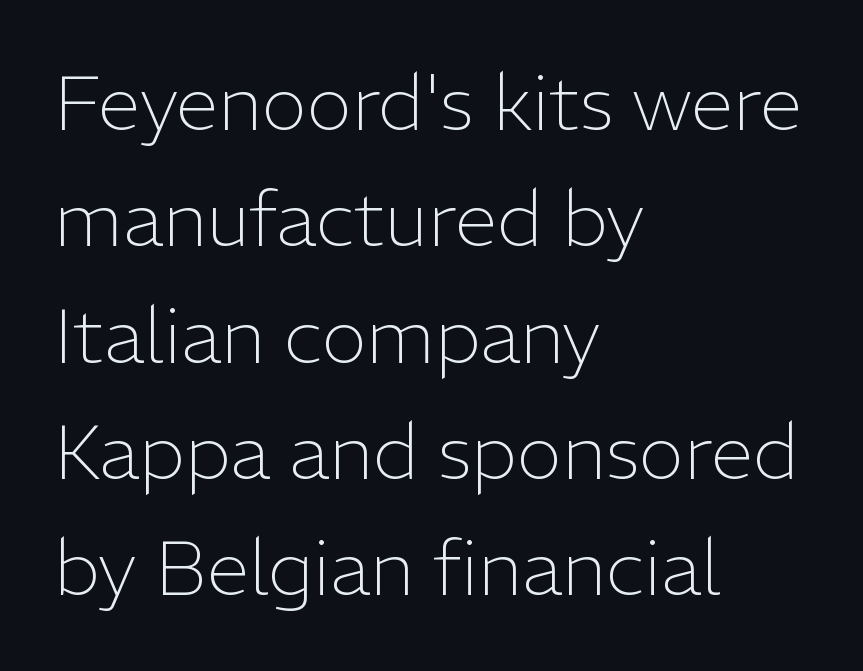
Q: Is the text bold? A: No.
Q: Is the text italic (slanted)? A: No, it is upright.
Q: Is the typeface a serif or a sans-serif typeface? A: Sans-serif.
Q: Is the text underlined? A: No.
Q: How is the paragraph aligned? A: Left-aligned.
Q: Is the spacing between letters normal or unusually wide? A: Normal.
Q: Is the spacing between lines tight, normal or loose? A: Normal.
Q: Width (condensed, normal, or wide)? A: Normal.
Q: Stroke contrast? A: Low.
Q: x-height? A: Medium.
Q: Monospaced? A: No.
